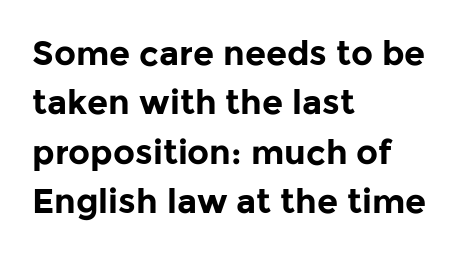
Q: Is the text bold? A: Yes.
Q: Is the text italic (slanted)? A: No, it is upright.
Q: Is the typeface a serif or a sans-serif typeface? A: Sans-serif.
Q: Is the text underlined? A: No.
Q: How is the paragraph aligned? A: Left-aligned.
Q: Is the spacing between letters normal or unusually wide? A: Normal.
Q: Is the spacing between lines tight, normal or loose? A: Normal.
Q: Width (condensed, normal, or wide)? A: Normal.
Q: Stroke contrast? A: Low.
Q: x-height? A: Medium.
Q: Monospaced? A: No.
